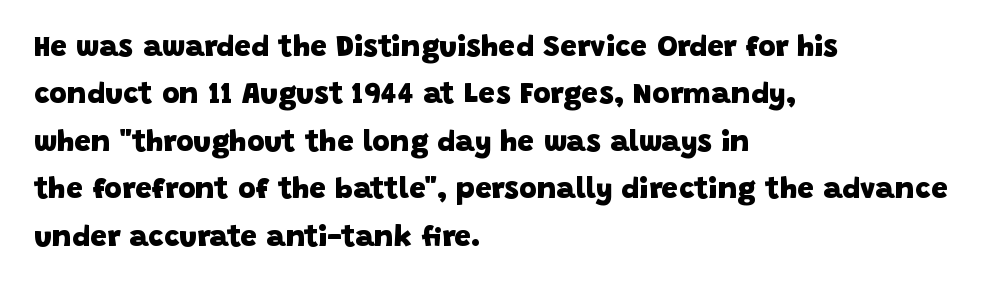
{"serif": "no", "bold": "yes", "weight": "heavy", "width": "normal", "stroke_contrast": "low", "x_height": "large", "monospaced": "no", "underline": "no", "align": "left", "line_spacing": "normal", "line_spacing_ratio": 1.58, "letter_spacing": "normal", "letter_spacing_em": 0.0, "glyph_px": 30}
